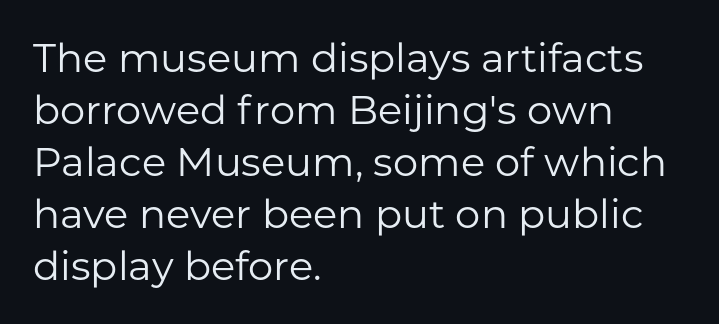
Q: Is the text bold? A: No.
Q: Is the text italic (slanted)? A: No, it is upright.
Q: Is the typeface a serif or a sans-serif typeface? A: Sans-serif.
Q: Is the text underlined? A: No.
Q: How is the paragraph aligned? A: Left-aligned.
Q: Is the spacing between letters normal or unusually wide? A: Normal.
Q: Is the spacing between lines tight, normal or loose? A: Normal.
Q: Width (condensed, normal, or wide)? A: Normal.
Q: Stroke contrast? A: Low.
Q: x-height? A: Medium.
Q: Monospaced? A: No.
